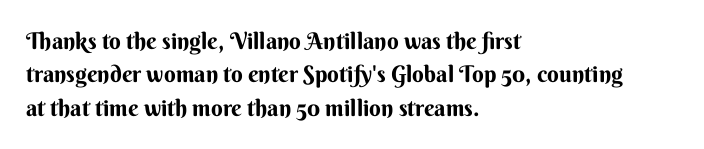
Q: Is the text bold? A: Yes.
Q: Is the text italic (slanted)? A: No, it is upright.
Q: Is the text underlined? A: No.
Q: How is the paragraph aligned? A: Left-aligned.
Q: Is the spacing between letters normal or unusually wide? A: Normal.
Q: Is the spacing between lines tight, normal or loose? A: Normal.
